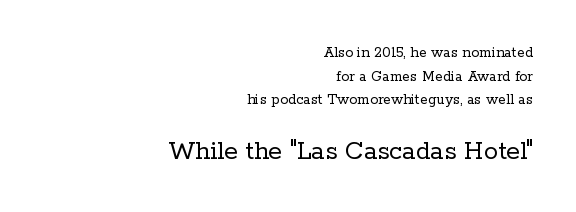
Q: Is the text bold? A: No.
Q: Is the text italic (slanted)? A: No, it is upright.
Q: Is the typeface a serif or a sans-serif typeface? A: Serif.
Q: Is the text underlined? A: No.
Q: How is the paragraph aligned? A: Right-aligned.
Q: Is the spacing between letters normal or unusually wide? A: Normal.
Q: Is the spacing between lines tight, normal or loose? A: Normal.
Q: Which block of text is set in a larger size, the first (top) or the second (bottom)? A: The second (bottom) one.
Q: Width (condensed, normal, or wide)? A: Normal.
Q: Stroke contrast? A: Low.
Q: x-height? A: Medium.
Q: Monospaced? A: No.
